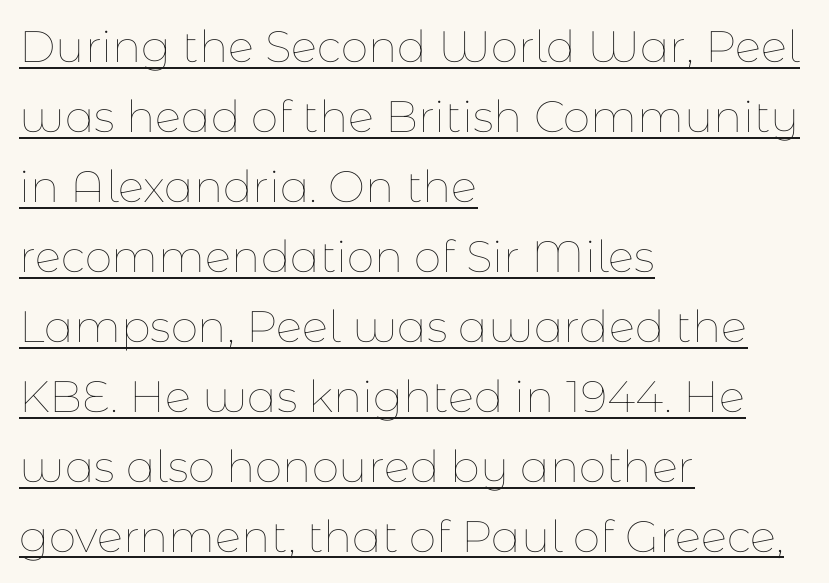
{"italic": "no", "bold": "no", "weight": "thin", "width": "normal", "stroke_contrast": "low", "x_height": "medium", "monospaced": "no", "underline": "yes", "align": "left", "line_spacing": "normal", "line_spacing_ratio": 1.59, "letter_spacing": "normal", "letter_spacing_em": 0.0, "glyph_px": 44}
